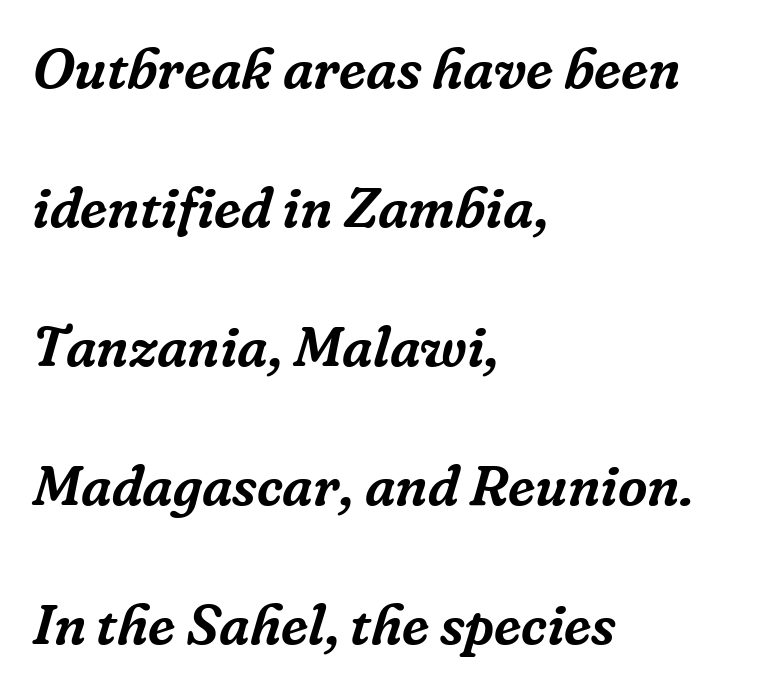
The image shows 57 px serif type, italic (leaning right); set left-aligned, loose line spacing (2.44x), normal letter spacing, not underlined; low stroke contrast and a medium x-height.
